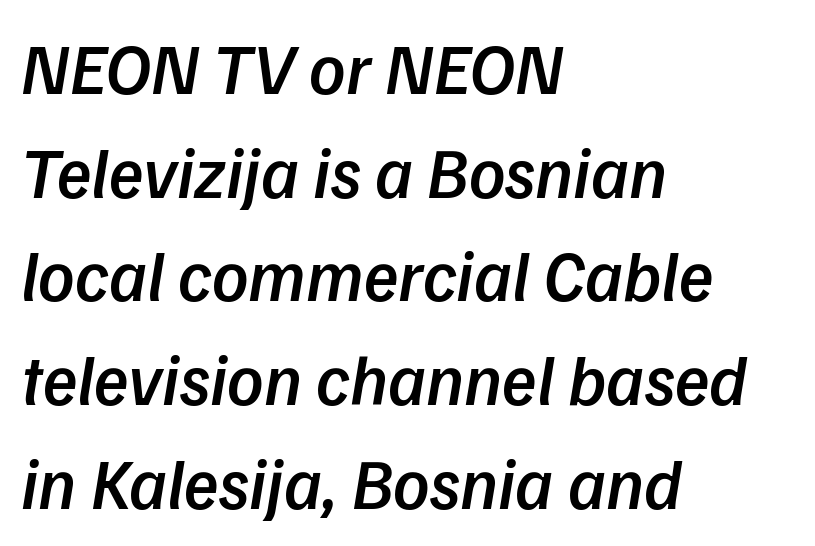
Q: Is the text bold? A: Semi-bold.
Q: Is the typeface a serif or a sans-serif typeface? A: Sans-serif.
Q: Is the text underlined? A: No.
Q: How is the paragraph aligned? A: Left-aligned.
Q: Is the spacing between letters normal or unusually wide? A: Normal.
Q: Is the spacing between lines tight, normal or loose? A: Normal.
Q: Width (condensed, normal, or wide)? A: Normal.
Q: Stroke contrast? A: Low.
Q: x-height? A: Medium.
Q: Monospaced? A: No.
